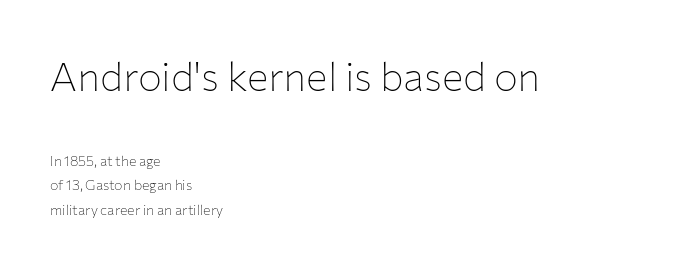
A light-to-regular cut is what we see here. This sample uses an upright cut, with every glyph sitting square on the baseline. Default kerning and tracking; the words read as compact shapes. You could not count columns in this text — the font is proportionally spaced.
